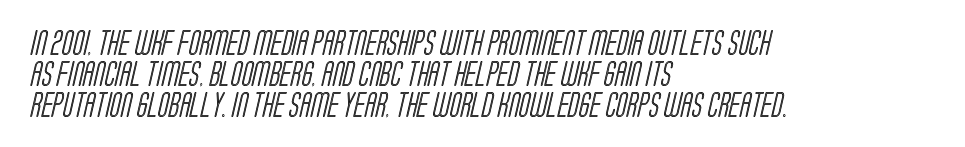
The space beneath each line is pristine and unruled. Compared with typical body copy, the letter spacing here is the same. One-word summary of the alignment: left.
